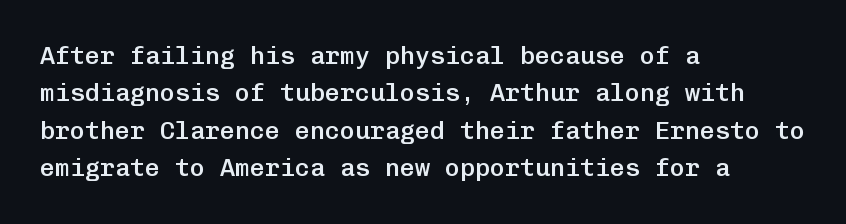
Standard letterfit; no display-style spreading of the glyphs. A bare baseline throughout the passage. Baseline-to-baseline distance is the conventional proportion of letter height. The axis of the letterforms is exactly vertical. The passage shown is semibold, sitting just below true bold. The lines are quadded left.
